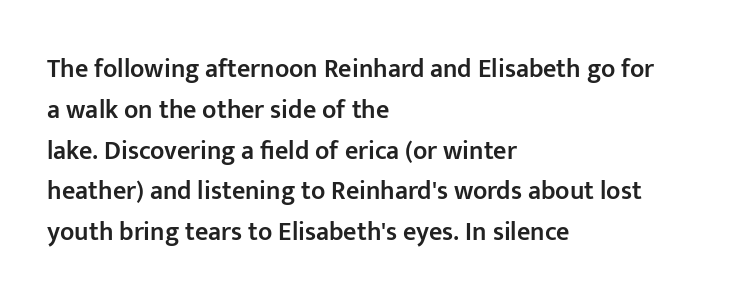
Q: Is the text bold? A: Semi-bold.
Q: Is the text italic (slanted)? A: No, it is upright.
Q: Is the text underlined? A: No.
Q: How is the paragraph aligned? A: Left-aligned.
Q: Is the spacing between letters normal or unusually wide? A: Normal.
Q: Is the spacing between lines tight, normal or loose? A: Normal.
